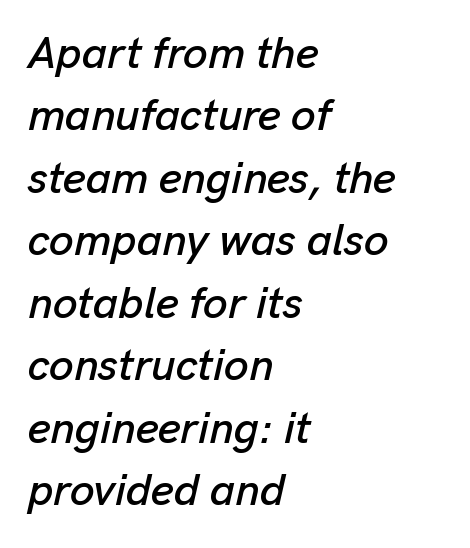
The image shows 44 px text type, italic (leaning right); set left-aligned, normal line spacing (1.42x), normal letter spacing, not underlined; low stroke contrast and a medium x-height.
